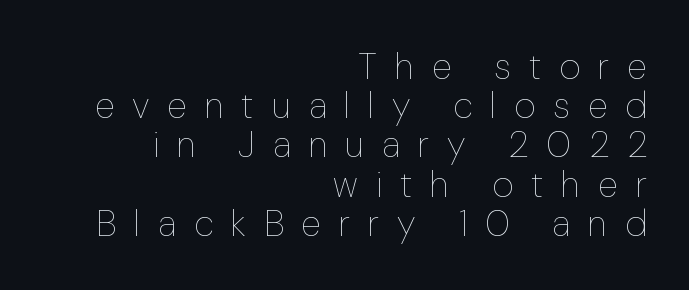
Spacing verdict: proportional, widths tailored to each character. Counters stay open thanks to moderate or lighter strokes. These lines have a slow, spaced-out rhythm from letter to letter. The passage shown stacks its lines with hardly any gap. Bare-footed words on every line. Ascenders rise straight up at ninety degrees.
